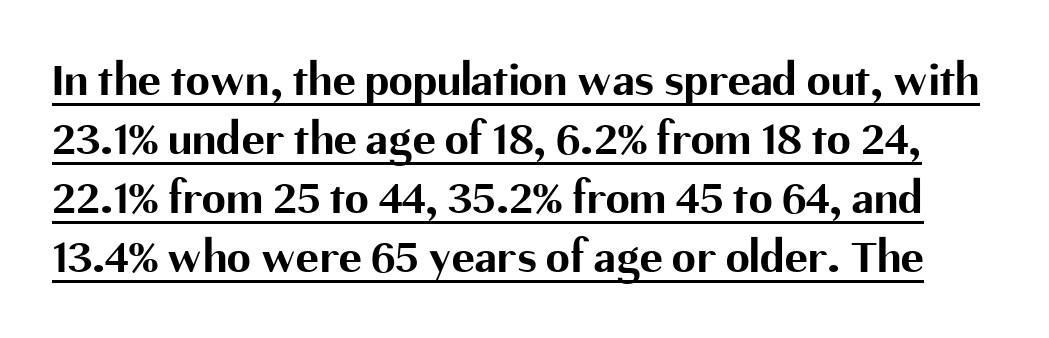
A sans-serif font was chosen for this passage. Note the varied advance widths — an 'i' is clearly narrower than an 'm'. Honestly, the letter spacing is just normal — you wouldn't notice it. These lines carry a lot of weight — the face is fully bold. Quick note: not italic, upright.
